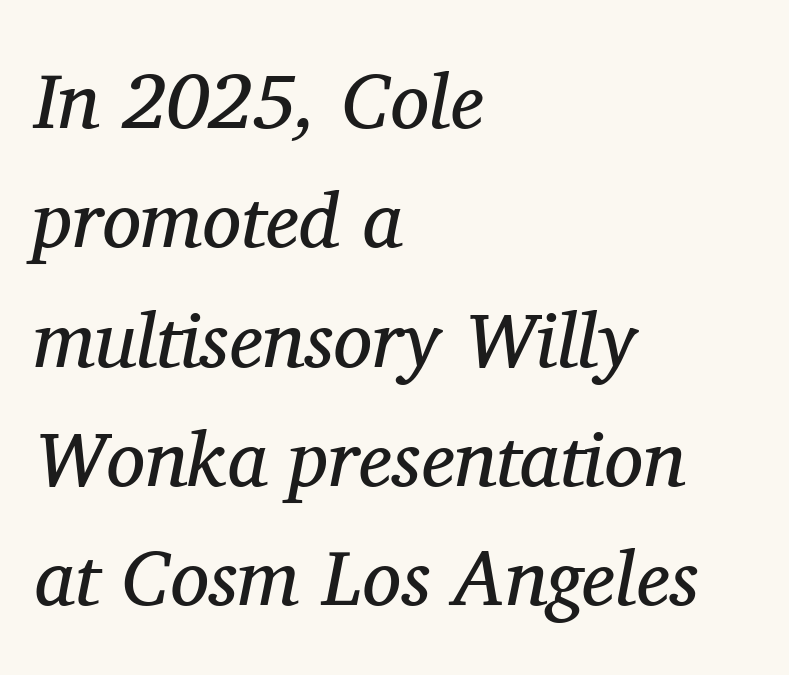
Type style note: has serifs. It's the slanting kind of type. Between one letter and the next there's only the usual sliver of space. Letters rest on an invisible, unmarked baseline. Every row of glyphs begins at an identical x-position on the left. Rows of type keep a routine distance in the vertical direction.
